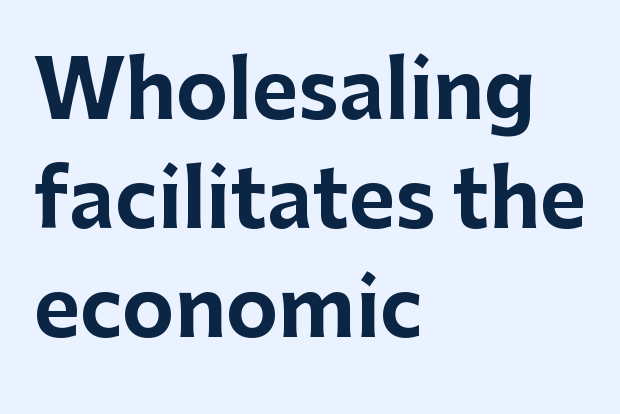
{"serif": "no", "italic": "no", "bold": "yes", "weight": "bold", "width": "normal", "stroke_contrast": "low", "x_height": "medium", "monospaced": "no", "underline": "no", "align": "left", "line_spacing": "normal", "line_spacing_ratio": 1.38, "letter_spacing": "normal", "letter_spacing_em": 0.0, "glyph_px": 79}
